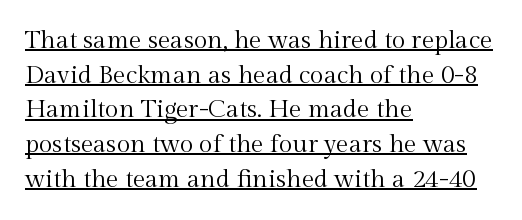
Regular leading. The strokes are not fattened; the text isn't bold. Emphasis is given by a line drawn under the lettering. Tracking here is standard; glyphs follow each other at the usual distance. Characters remain perfectly vertical along every line.
